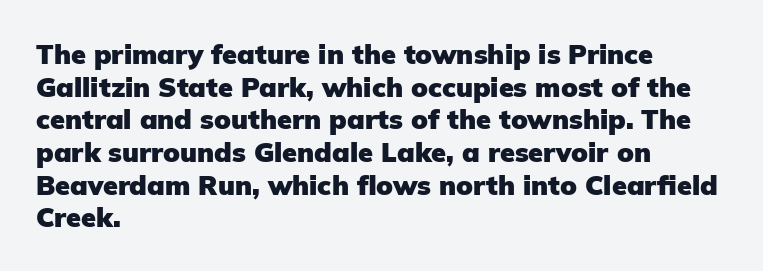
Q: Is the text bold? A: Yes.
Q: Is the text italic (slanted)? A: No, it is upright.
Q: Is the text underlined? A: No.
Q: How is the paragraph aligned? A: Left-aligned.
Q: Is the spacing between letters normal or unusually wide? A: Normal.
